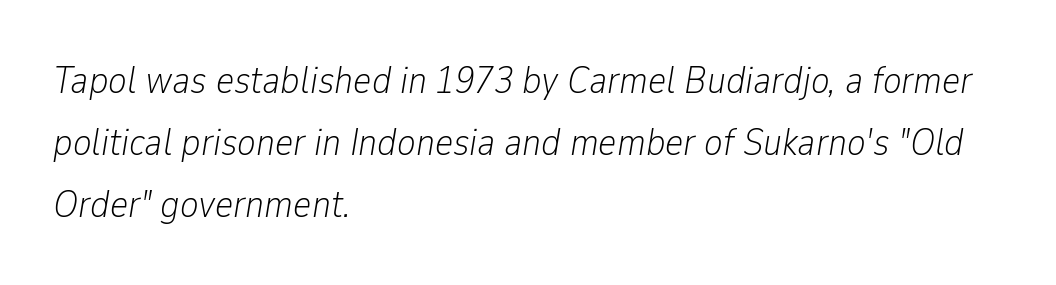
Q: Is the text bold? A: No.
Q: Is the text italic (slanted)? A: Yes, it leans right by about 9 degrees.
Q: Is the text underlined? A: No.
Q: How is the paragraph aligned? A: Left-aligned.
Q: Is the spacing between letters normal or unusually wide? A: Normal.
Q: Is the spacing between lines tight, normal or loose? A: Normal.
Q: Width (condensed, normal, or wide)? A: Condensed.
Q: Stroke contrast? A: Low.
Q: x-height? A: Medium.
Q: Monospaced? A: No.
